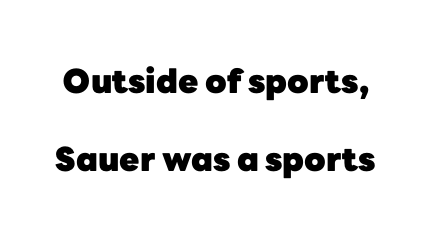
{"serif": "no", "italic": "no", "bold": "yes", "weight": "heavy", "width": "normal", "stroke_contrast": "low", "x_height": "medium", "monospaced": "no", "underline": "no", "line_spacing": "loose", "line_spacing_ratio": 2.35, "letter_spacing": "normal", "letter_spacing_em": 0.0, "glyph_px": 33}
